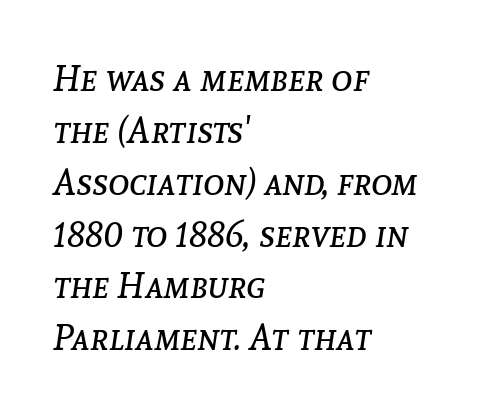
Characters are canted at an angle relative to the baseline's perpendicular. Compared with typical body copy, the letter spacing here is the same. Do the characters align in a grid? No, the font is proportional. The weight would be labelled regular, book, light, or lighter still. The lines in this sample share a left origin and differ only in where they stop.
